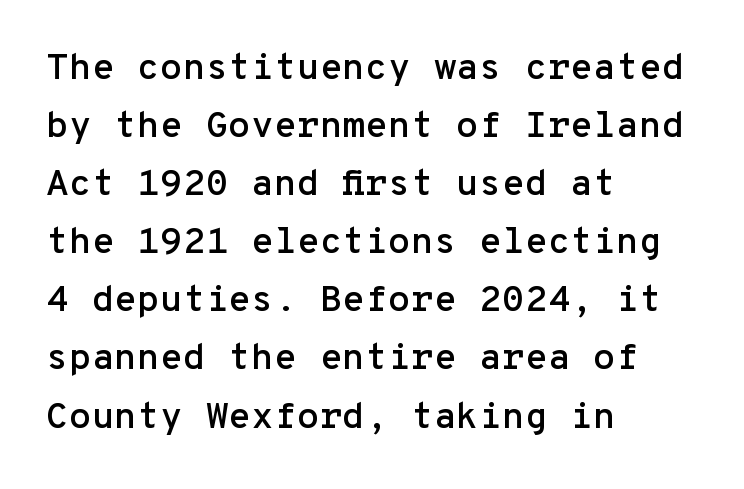
{"serif": "no", "italic": "no", "width": "normal", "stroke_contrast": "low", "x_height": "medium", "monospaced": "yes", "underline": "no", "align": "left", "line_spacing": "normal", "line_spacing_ratio": 1.57, "letter_spacing": "normal", "letter_spacing_em": 0.0, "glyph_px": 37}
